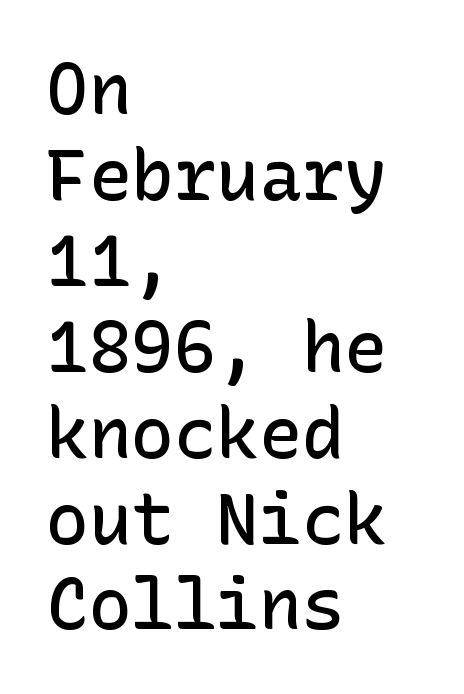
Each line starts at the same left margin while the right side varies. Tracking value appears to be zero — textbook default spacing. The typography opts for an upright posture over an oblique one. Anything drawn beneath the words? Only blank space.
